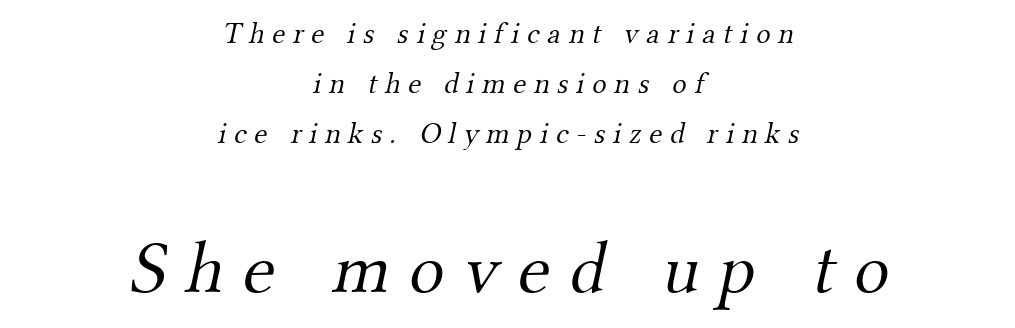
Does the leading feel generous? No, just average. The tracking jumps out immediately: characters are airy and widely separated. Descenders hang freely into open space. Here the designer chose a conventional face with non-uniform glyph widths.
